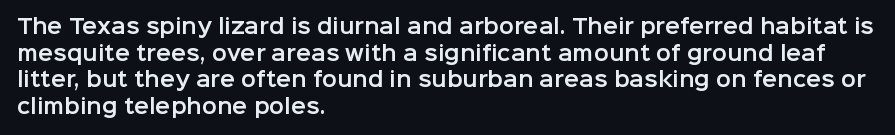
Which margin do the lines hug? The left one — the right edge is uneven. Do the letters lean? They stand straight. Students, note that the glyphs here touch the page at normal intervals. The block of text has a typical density, with ordinary space between rows. Unmarked baselines from the first word to the last.
